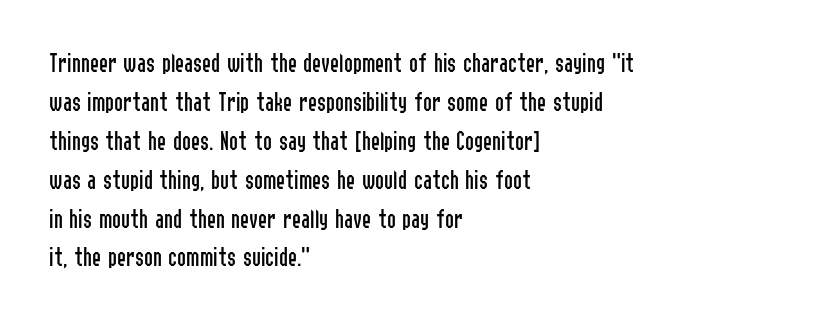
The image shows 27 px text type, upright; set left-aligned, normal line spacing (1.44x), normal letter spacing, not underlined.
